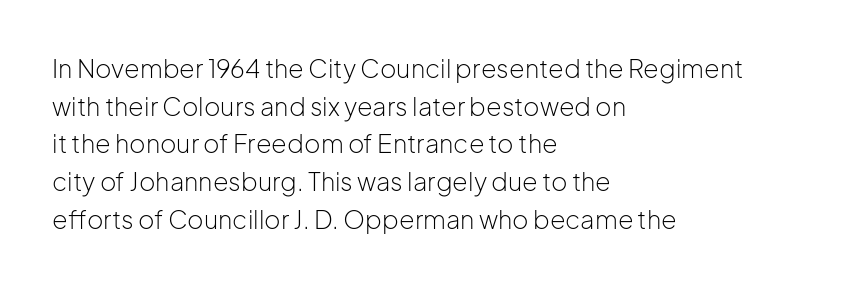
Q: Is the text bold? A: No.
Q: Is the text italic (slanted)? A: No, it is upright.
Q: Is the text underlined? A: No.
Q: How is the paragraph aligned? A: Left-aligned.
Q: Is the spacing between letters normal or unusually wide? A: Normal.
Q: Is the spacing between lines tight, normal or loose? A: Normal.
